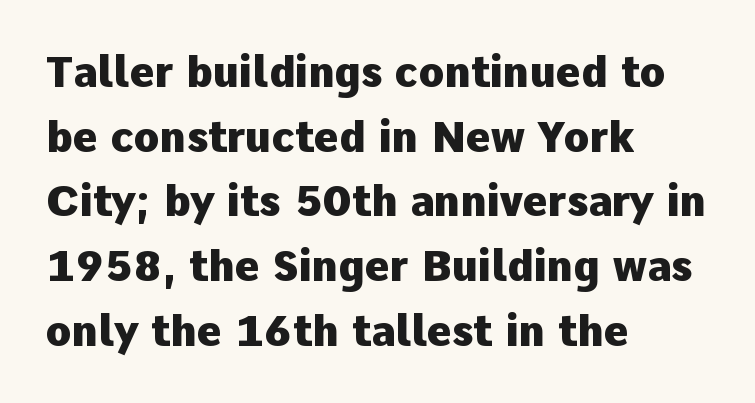
{"serif": "no", "italic": "no", "bold": "yes", "weight": "heavy", "width": "normal", "stroke_contrast": "low", "x_height": "medium", "monospaced": "no", "underline": "no", "align": "left", "line_spacing": "normal", "line_spacing_ratio": 1.54, "letter_spacing": "normal", "letter_spacing_em": 0.0, "glyph_px": 42}
